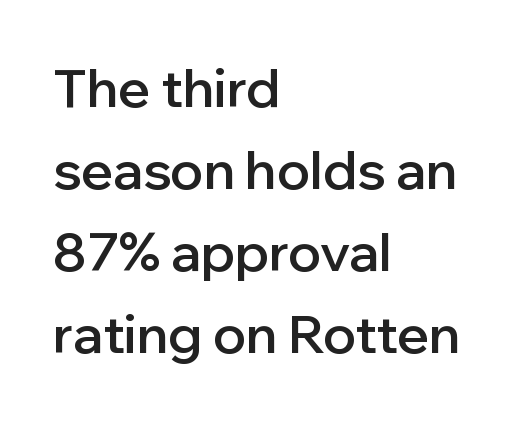
Q: Is the text bold? A: Semi-bold.
Q: Is the text italic (slanted)? A: No, it is upright.
Q: Is the typeface a serif or a sans-serif typeface? A: Sans-serif.
Q: Is the text underlined? A: No.
Q: How is the paragraph aligned? A: Left-aligned.
Q: Is the spacing between letters normal or unusually wide? A: Normal.
Q: Is the spacing between lines tight, normal or loose? A: Normal.
Q: Width (condensed, normal, or wide)? A: Normal.
Q: Stroke contrast? A: Low.
Q: x-height? A: Medium.
Q: Monospaced? A: No.
